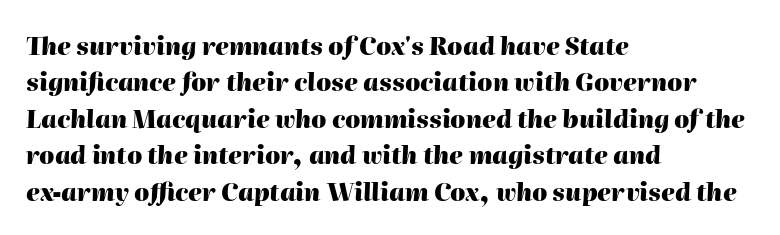
Q: Is the text bold? A: Yes.
Q: Is the text italic (slanted)? A: Yes, it leans right by about 2 degrees.
Q: Is the text underlined? A: No.
Q: How is the paragraph aligned? A: Left-aligned.
Q: Is the spacing between letters normal or unusually wide? A: Normal.
Q: Is the spacing between lines tight, normal or loose? A: Normal.
